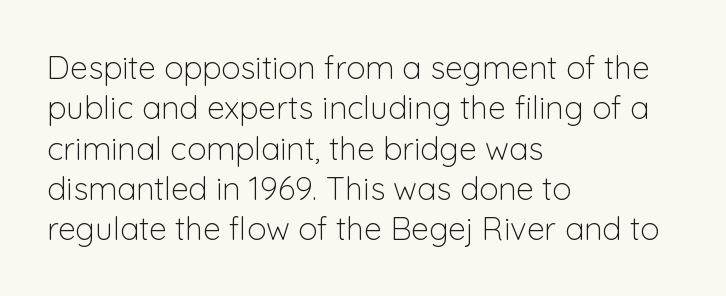
{"serif": "no", "italic": "no", "bold": "no", "weight": "light", "width": "normal", "stroke_contrast": "low", "x_height": "medium", "monospaced": "no", "underline": "no", "align": "left", "line_spacing": "normal", "line_spacing_ratio": 1.26, "letter_spacing": "normal", "letter_spacing_em": 0.0, "glyph_px": 32}
